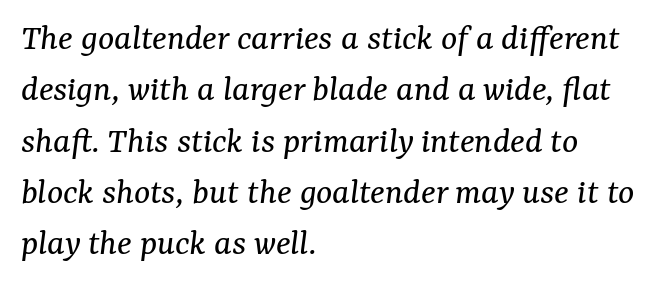
The image shows 38 px regular-weight serif type, italic (leaning right); set left-aligned, normal line spacing (1.35x), normal letter spacing, not underlined; medium stroke contrast and a medium x-height.
